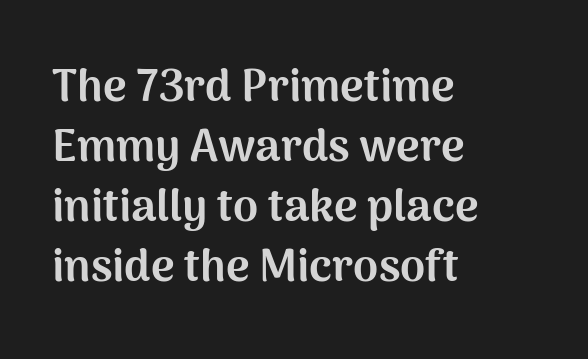
{"serif": "no", "italic": "no", "bold": "yes", "weight": "bold", "width": "normal", "stroke_contrast": "medium", "x_height": "medium", "monospaced": "no", "underline": "no", "align": "left", "line_spacing": "normal", "line_spacing_ratio": 1.33, "letter_spacing": "normal", "letter_spacing_em": 0.0, "glyph_px": 45}
